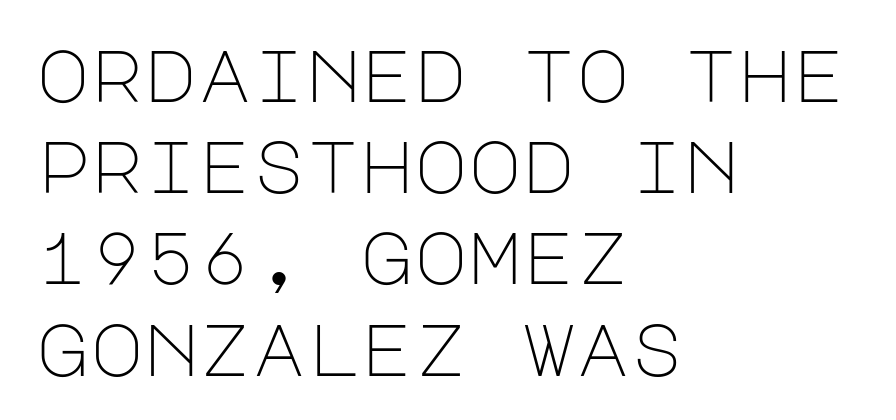
{"serif": "no", "italic": "no", "bold": "no", "weight": "light", "width": "normal", "stroke_contrast": "low", "x_height": "large", "underline": "no", "align": "left", "line_spacing": "normal", "line_spacing_ratio": 1.25, "letter_spacing": "normal", "letter_spacing_em": 0.0, "glyph_px": 73}
